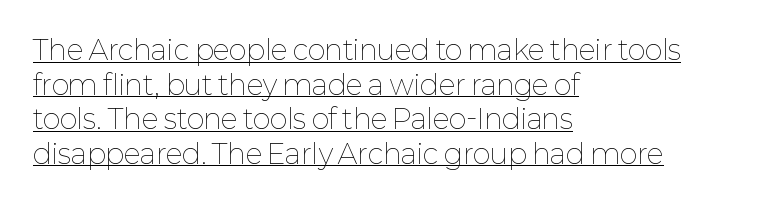
{"italic": "no", "bold": "no", "underline": "yes", "align": "left", "line_spacing": "normal", "line_spacing_ratio": 1.28, "letter_spacing": "normal", "letter_spacing_em": 0.0, "glyph_px": 27}
